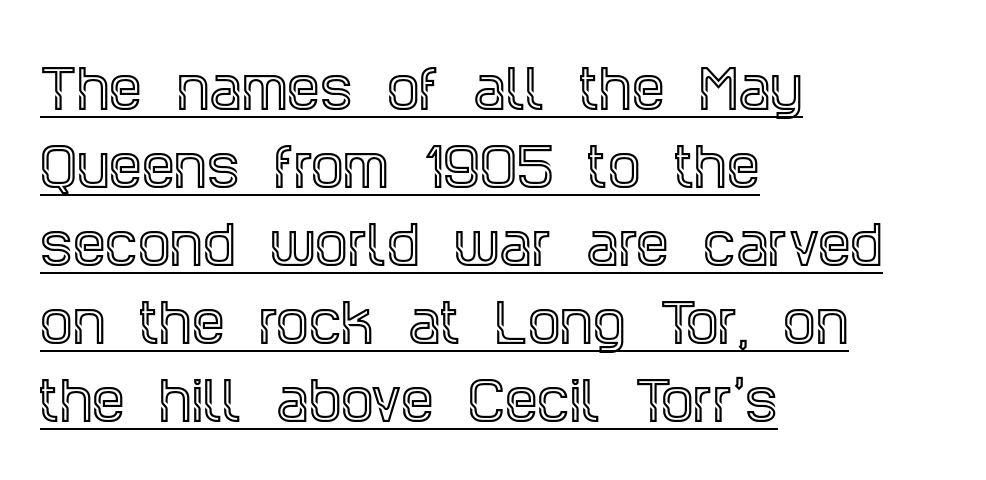
{"serif": "yes", "italic": "no", "width": "condensed", "x_height": "large", "monospaced": "no", "underline": "yes", "align": "left", "line_spacing": "normal", "line_spacing_ratio": 1.5, "letter_spacing": "normal", "letter_spacing_em": 0.0, "glyph_px": 52}
